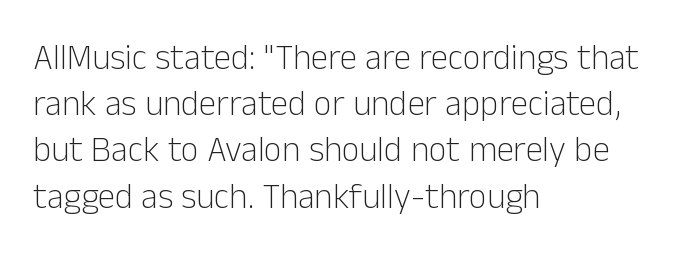
Summary of vertical rhythm: regular, with standard interline spacing. Students, note that the glyphs here touch the page at normal intervals. The specimen omits any rule beneath the text block's lines. Weight: regular or lighter. The specimen reads as upright at a glance. Teacher's note: observe the even left margin — that is flush-left alignment.
